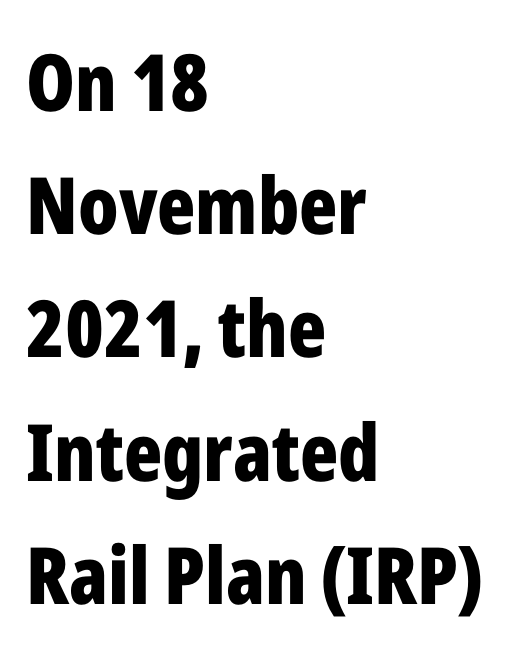
{"serif": "no", "italic": "no", "bold": "yes", "weight": "bold", "width": "condensed", "stroke_contrast": "low", "x_height": "medium", "monospaced": "no", "underline": "no", "align": "left", "line_spacing": "normal", "line_spacing_ratio": 1.56, "letter_spacing": "normal", "letter_spacing_em": 0.0, "glyph_px": 79}
